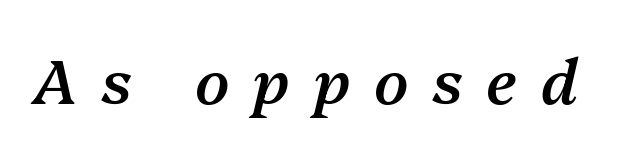
Is this a fixed-width face? No — the glyphs have proportional, varying widths. If you drew a line through each stem, it would be angled. Anything drawn beneath the words? Only blank space. What stands out about the letter spacing? Its width — letters are far apart. On the weight axis this lands at semibold, roughly 600.
